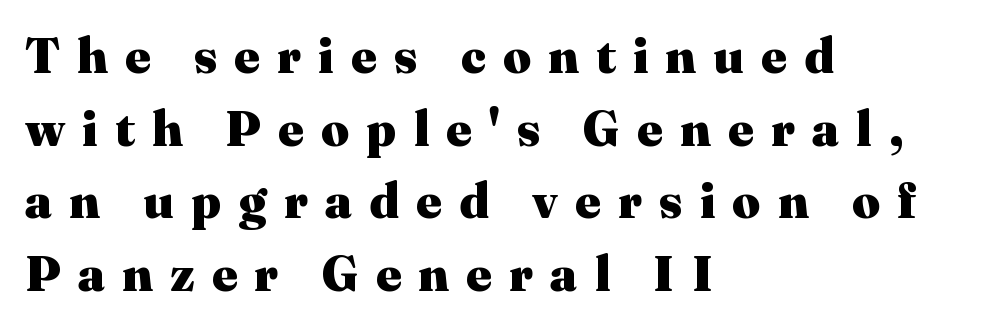
The image shows 49 px heavy serif type, upright; set left-aligned, normal line spacing (1.48x), unusually wide letter spacing (+0.35 em), not underlined; medium stroke contrast and a medium x-height.
